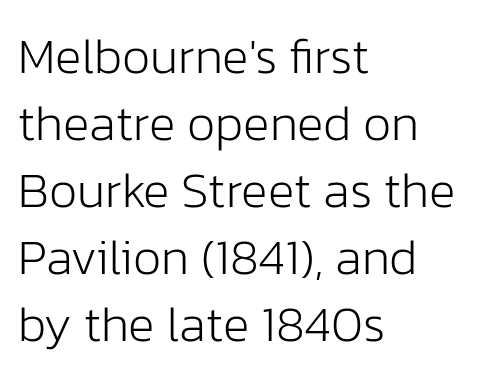
{"serif": "no", "italic": "no", "bold": "no", "weight": "light", "width": "normal", "stroke_contrast": "low", "x_height": "medium", "monospaced": "no", "underline": "no", "align": "left", "line_spacing": "normal", "line_spacing_ratio": 1.34, "letter_spacing": "normal", "letter_spacing_em": 0.0, "glyph_px": 50}
